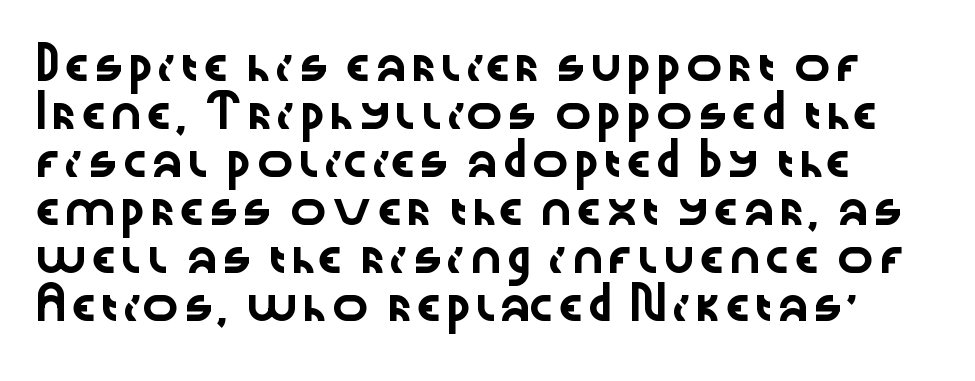
{"serif": "no", "italic": "no", "width": "wide", "stroke_contrast": "low", "x_height": "medium", "monospaced": "no", "underline": "no", "line_spacing": "normal", "line_spacing_ratio": 1.55, "letter_spacing": "normal", "letter_spacing_em": 0.0, "glyph_px": 31}
